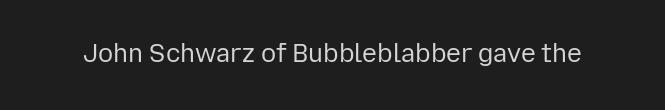
Q: Is the text bold? A: No.
Q: Is the text italic (slanted)? A: No, it is upright.
Q: Is the text underlined? A: No.
Q: Is the spacing between letters normal or unusually wide? A: Normal.
